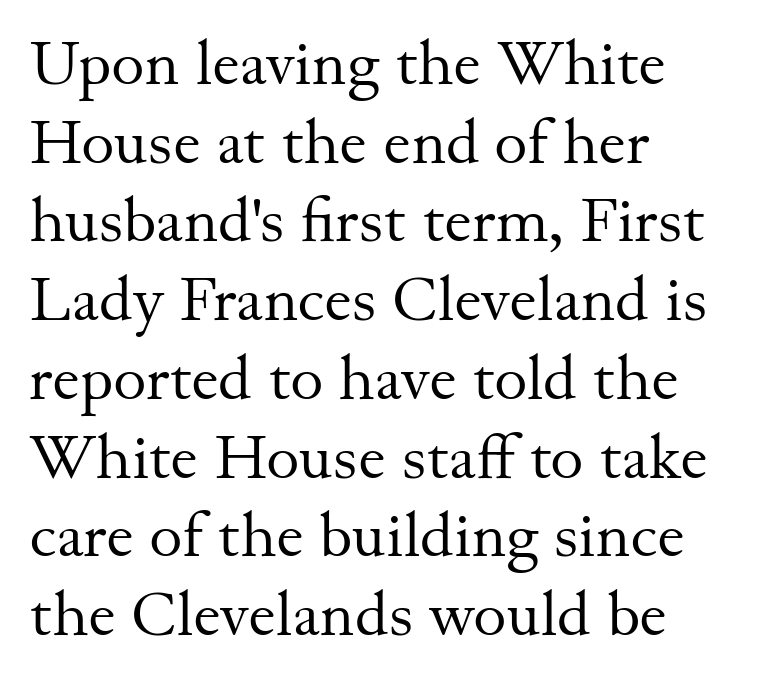
The image shows 63 px regular-weight serif type, upright; set left-aligned, normal line spacing (1.25x), normal letter spacing, not underlined; medium stroke contrast and a small x-height.
